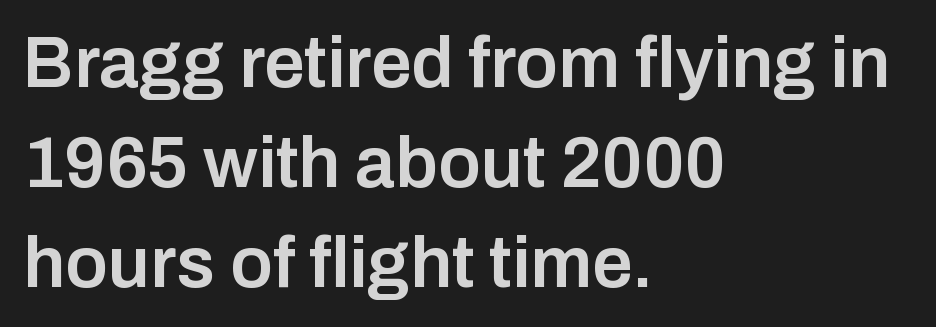
Notice the strokes are somewhat thickened but not fully heavy: this is a semibold. Observe the absence of serifs on each vertical stroke in this sample. Alignment: flush left. Character widths vary here, with narrow letters taking less room than wide ones. Short note: letters normally spaced.
